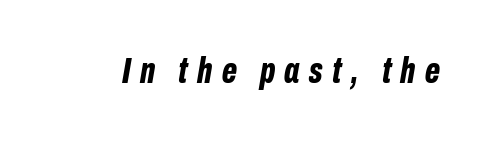
Q: Is the text bold? A: Yes.
Q: Is the text italic (slanted)? A: Yes, it leans right by about 10 degrees.
Q: Is the text underlined? A: No.
Q: Is the spacing between letters normal or unusually wide? A: Unusually wide.
Q: Width (condensed, normal, or wide)? A: Condensed.
Q: Stroke contrast? A: Low.
Q: x-height? A: Medium.
Q: Monospaced? A: No.
